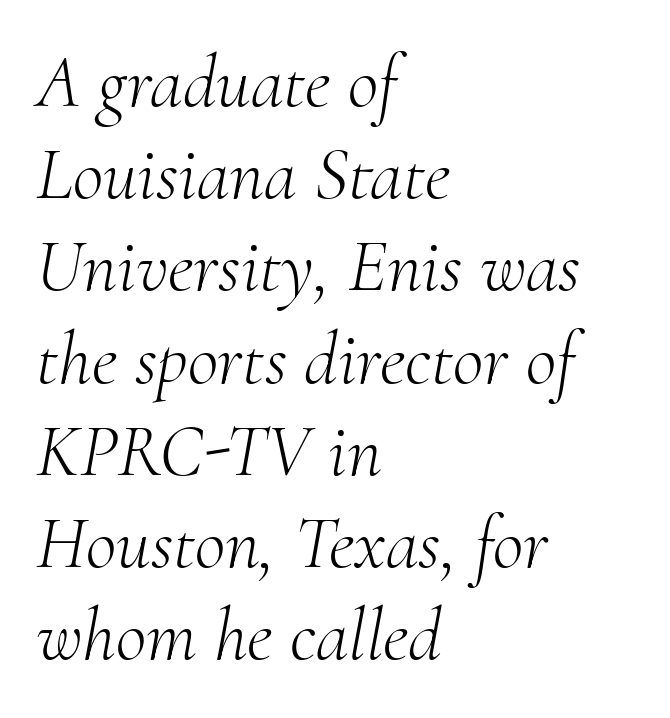
Lines of text with bare space underneath. Letter spacing: default. Where is the straight margin? On the left. The axis of the letterforms is tilted away from vertical. These lines are composed in type with serifs. Stroke thickness stays within the range of a standard reading face or lighter.
